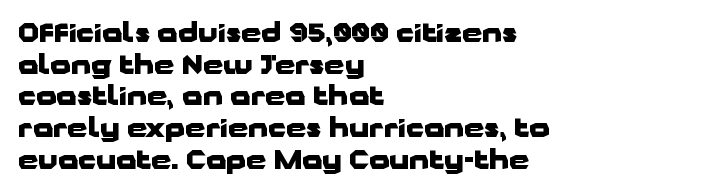
The image shows 26 px bold type, upright; set left-aligned, line spacing 1.22x, normal letter spacing, not underlined.
